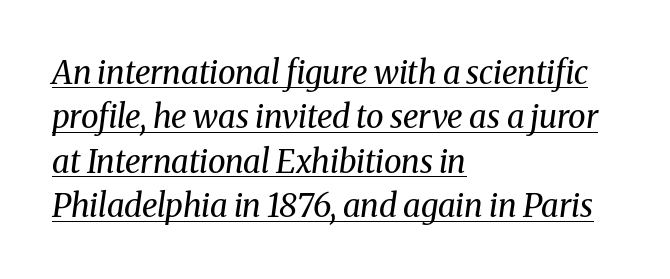
The image shows 32 px regular-weight serif type, italic (leaning right); set left-aligned, normal line spacing (1.39x), normal letter spacing, underlined; medium stroke contrast and a medium x-height.
